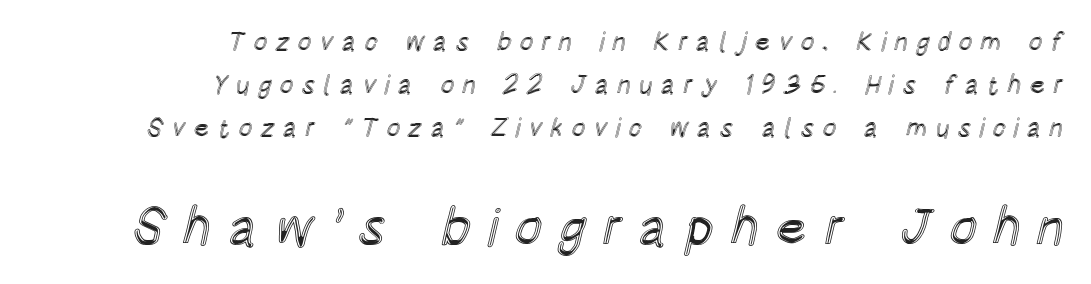
Q: Is the text italic (slanted)? A: Yes.
Q: Is the text underlined? A: No.
Q: How is the paragraph aligned? A: Right-aligned.
Q: Is the spacing between letters normal or unusually wide? A: Unusually wide.
Q: Is the spacing between lines tight, normal or loose? A: Normal.
Q: Which block of text is set in a larger size, the first (top) or the second (bottom)? A: The second (bottom) one.
Q: Width (condensed, normal, or wide)? A: Condensed.
Q: x-height? A: Large.
Q: Monospaced? A: No.
